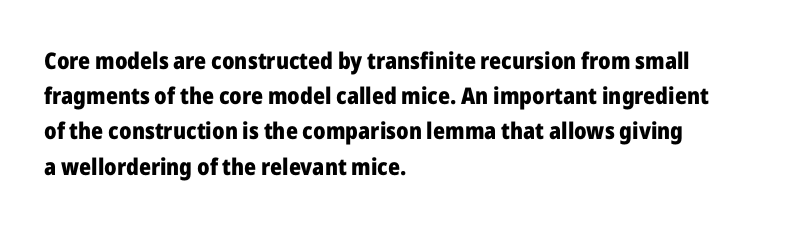
The image shows 23 px bold type, upright; set left-aligned, normal line spacing (1.53x), normal letter spacing, not underlined.
